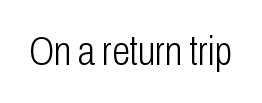
Is this a fixed-width face? No — the glyphs have proportional, varying widths. Check where the strokes stop: nothing finishes them off — pure sans. Honestly, the letter spacing is just normal — you wouldn't notice it. Is this a heavy cut? Hardly; it is regular or lighter.
